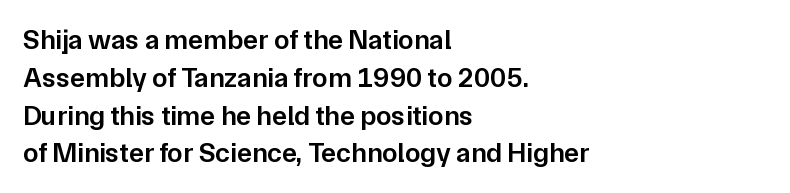
Q: Is the text bold? A: Semi-bold.
Q: Is the text italic (slanted)? A: No, it is upright.
Q: Is the typeface a serif or a sans-serif typeface? A: Sans-serif.
Q: Is the text underlined? A: No.
Q: How is the paragraph aligned? A: Left-aligned.
Q: Is the spacing between letters normal or unusually wide? A: Normal.
Q: Is the spacing between lines tight, normal or loose? A: Normal.
Q: Width (condensed, normal, or wide)? A: Normal.
Q: Stroke contrast? A: Low.
Q: x-height? A: Medium.
Q: Monospaced? A: No.
